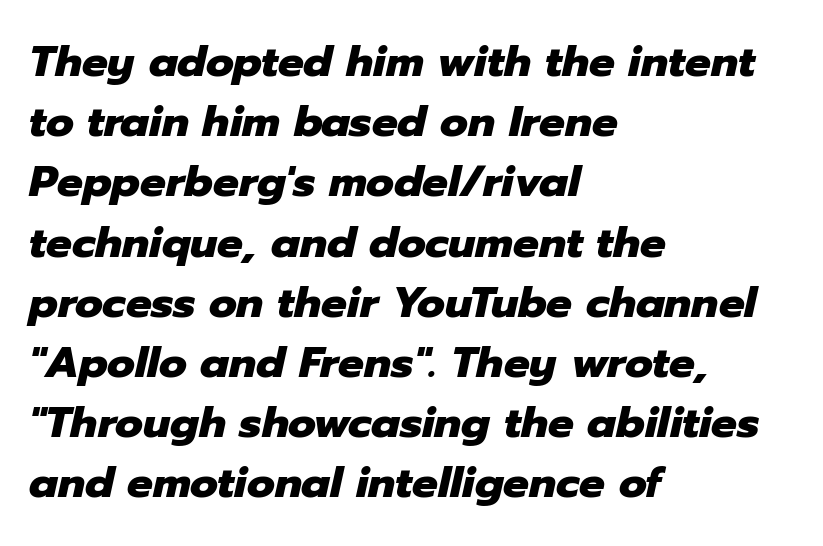
The image shows 43 px heavy type, italic (leaning right); set left-aligned, normal line spacing (1.4x), normal letter spacing, not underlined; low stroke contrast and a medium x-height.
